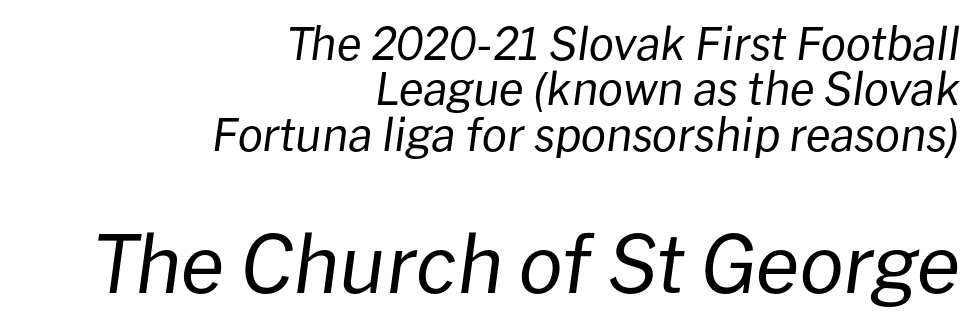
The image shows 79 px regular-weight type, italic (leaning right); set right-aligned, tight line spacing (1.01x), normal letter spacing, not underlined; the second (bottom) block is 1.76x larger; low stroke contrast and a medium x-height.
